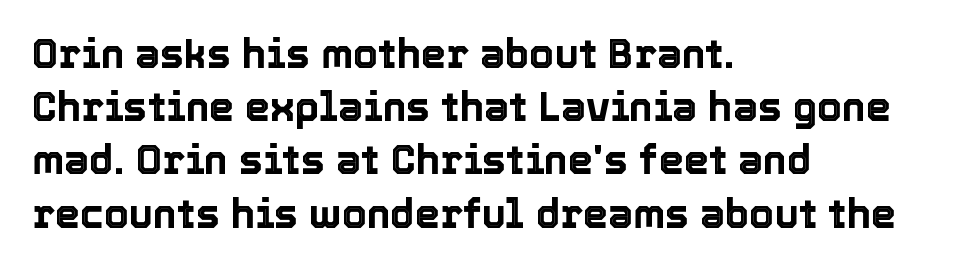
Q: Is the text italic (slanted)? A: No, it is upright.
Q: Is the text underlined? A: No.
Q: How is the paragraph aligned? A: Left-aligned.
Q: Is the spacing between letters normal or unusually wide? A: Normal.
Q: Is the spacing between lines tight, normal or loose? A: Normal.
Q: Width (condensed, normal, or wide)? A: Normal.
Q: x-height? A: Medium.
Q: Monospaced? A: No.
